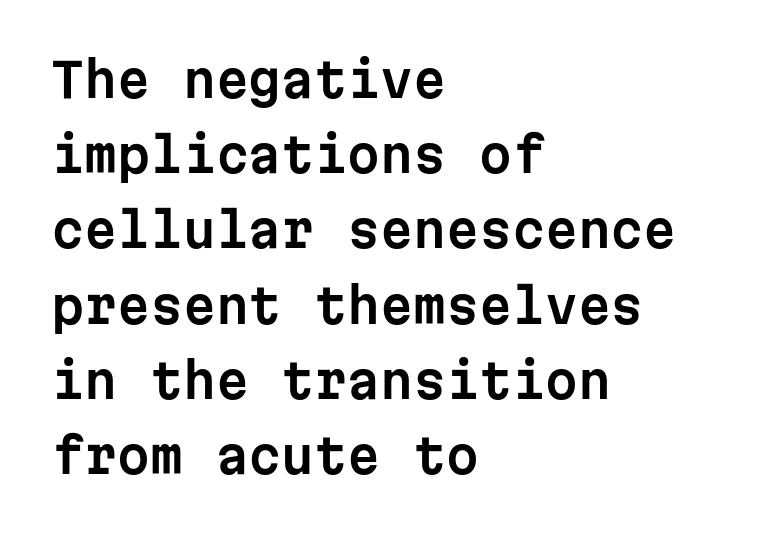
Q: Is the text italic (slanted)? A: No, it is upright.
Q: Is the typeface a serif or a sans-serif typeface? A: Sans-serif.
Q: Is the text underlined? A: No.
Q: How is the paragraph aligned? A: Left-aligned.
Q: Is the spacing between letters normal or unusually wide? A: Normal.
Q: Is the spacing between lines tight, normal or loose? A: Normal.
Q: Width (condensed, normal, or wide)? A: Normal.
Q: Stroke contrast? A: Low.
Q: x-height? A: Medium.
Q: Monospaced? A: Yes.
